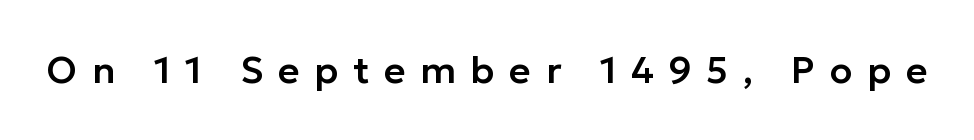
{"serif": "no", "italic": "no", "width": "normal", "stroke_contrast": "low", "x_height": "medium", "monospaced": "no", "underline": "no", "letter_spacing": "wide", "letter_spacing_em": 0.4, "glyph_px": 37}
